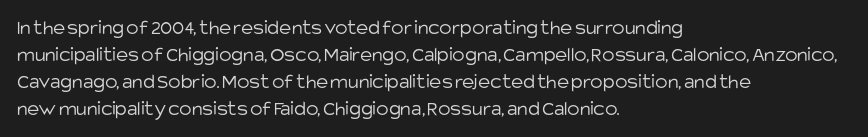
The image shows 21 px text type, upright; set left-aligned, normal line spacing (1.28x), normal letter spacing, not underlined.
